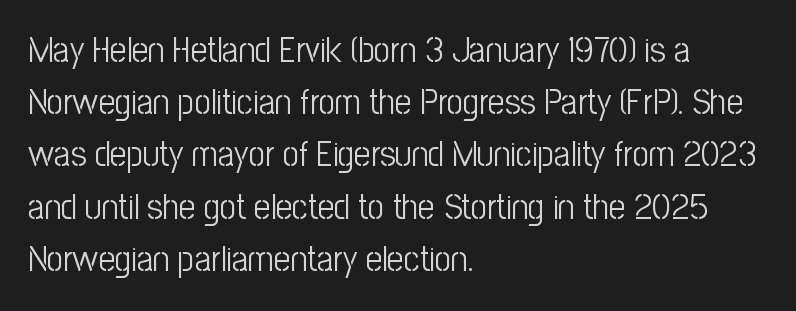
{"serif": "no", "italic": "no", "bold": "no", "weight": "light", "width": "condensed", "stroke_contrast": "low", "x_height": "medium", "monospaced": "no", "underline": "no", "align": "left", "line_spacing": "normal", "line_spacing_ratio": 1.45, "letter_spacing": "normal", "letter_spacing_em": 0.0, "glyph_px": 36}
